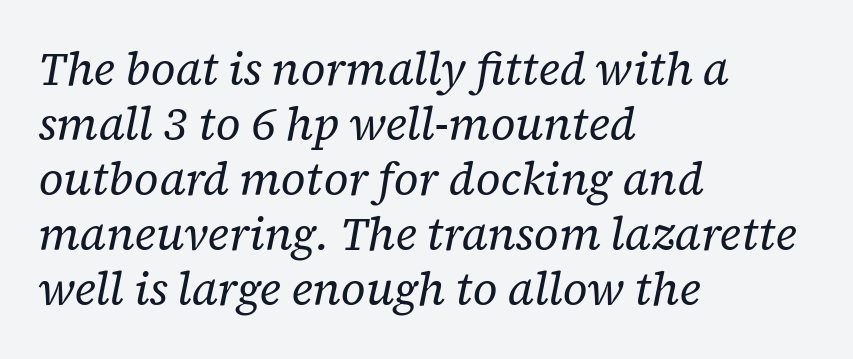
Q: Is the text bold? A: No.
Q: Is the text italic (slanted)? A: Yes, it leans right by about 12 degrees.
Q: Is the typeface a serif or a sans-serif typeface? A: Serif.
Q: Is the text underlined? A: No.
Q: How is the paragraph aligned? A: Left-aligned.
Q: Is the spacing between letters normal or unusually wide? A: Normal.
Q: Width (condensed, normal, or wide)? A: Normal.
Q: Stroke contrast? A: Low.
Q: x-height? A: Medium.
Q: Monospaced? A: No.
